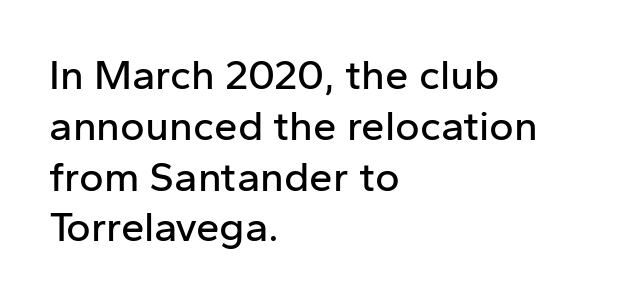
Q: Is the text italic (slanted)? A: No, it is upright.
Q: Is the typeface a serif or a sans-serif typeface? A: Sans-serif.
Q: Is the text underlined? A: No.
Q: How is the paragraph aligned? A: Left-aligned.
Q: Is the spacing between letters normal or unusually wide? A: Normal.
Q: Width (condensed, normal, or wide)? A: Normal.
Q: Stroke contrast? A: Low.
Q: x-height? A: Medium.
Q: Monospaced? A: No.
